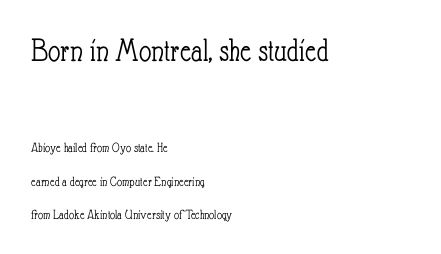
Reading top to bottom, the characters get smaller at the block break. Posture: straight, roman, zero tilt. The weight tops out at a normal text grade. The letters sit at their default tracking, neither squeezed nor spread.
